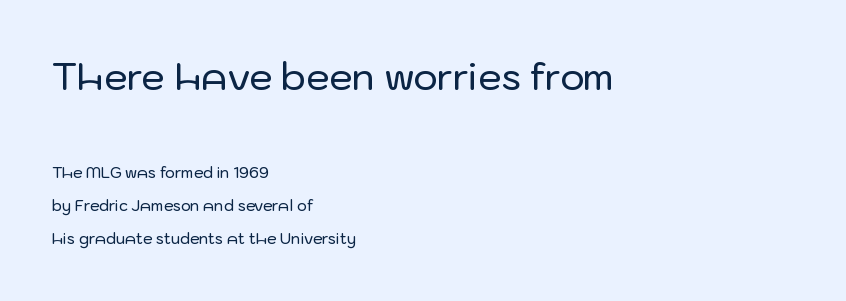
The image shows 37 px sans-serif type, upright; set left-aligned, loose line spacing (2.18x), normal letter spacing, not underlined; the first (top) block is 2.47x larger; low stroke contrast and a medium x-height.
